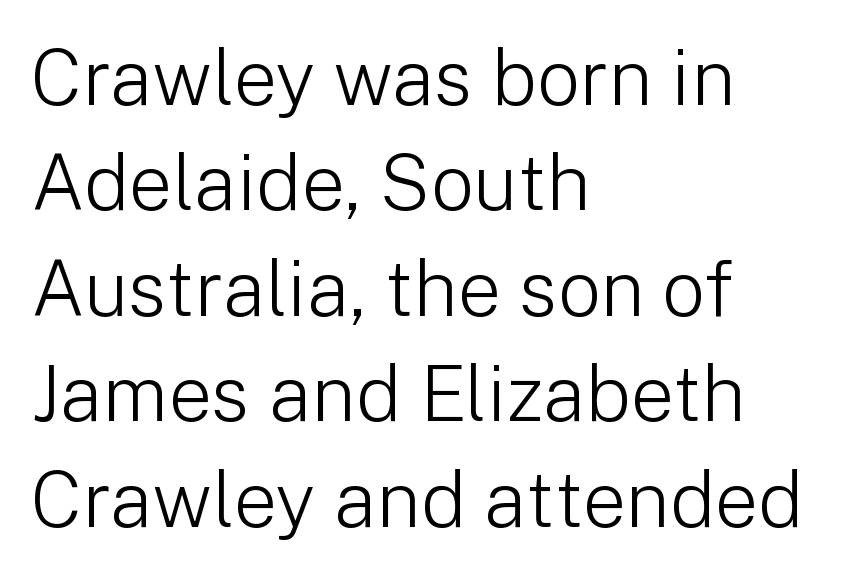
{"serif": "no", "italic": "no", "bold": "no", "weight": "light", "width": "normal", "stroke_contrast": "low", "x_height": "medium", "monospaced": "no", "underline": "no", "align": "left", "line_spacing": "normal", "line_spacing_ratio": 1.37, "letter_spacing": "normal", "letter_spacing_em": 0.0, "glyph_px": 77}
